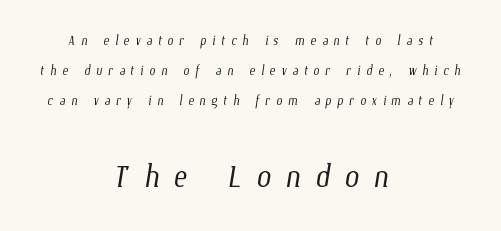
Q: Is the text bold? A: No.
Q: Is the text underlined? A: No.
Q: How is the paragraph aligned? A: Centered.
Q: Is the spacing between letters normal or unusually wide? A: Unusually wide.
Q: Which block of text is set in a larger size, the first (top) or the second (bottom)? A: The second (bottom) one.
Q: Width (condensed, normal, or wide)? A: Condensed.
Q: Stroke contrast? A: Low.
Q: x-height? A: Medium.
Q: Monospaced? A: No.
